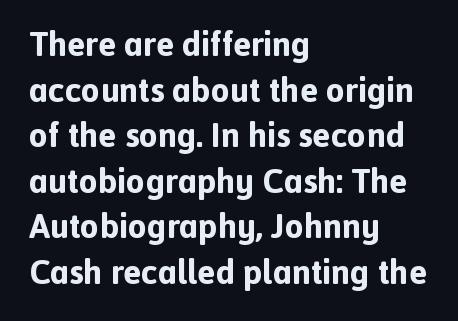
{"serif": "no", "italic": "no", "bold": "yes", "weight": "bold", "width": "normal", "x_height": "medium", "monospaced": "no", "underline": "no", "align": "left", "line_spacing": "normal", "line_spacing_ratio": 1.34, "letter_spacing": "normal", "letter_spacing_em": 0.0, "glyph_px": 34}
